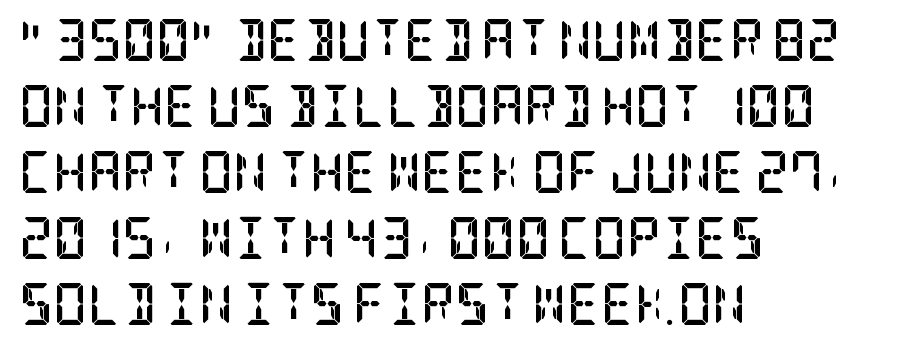
The image shows 42 px semibold, condensed serif type, upright; set left-aligned, normal line spacing (1.57x), normal letter spacing, not underlined; low stroke contrast and a large x-height.
